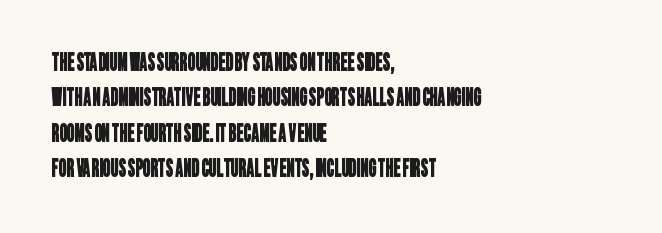
Q: Is the text underlined? A: No.
Q: How is the paragraph aligned? A: Left-aligned.
Q: Is the spacing between letters normal or unusually wide? A: Normal.
Q: Is the spacing between lines tight, normal or loose? A: Normal.
